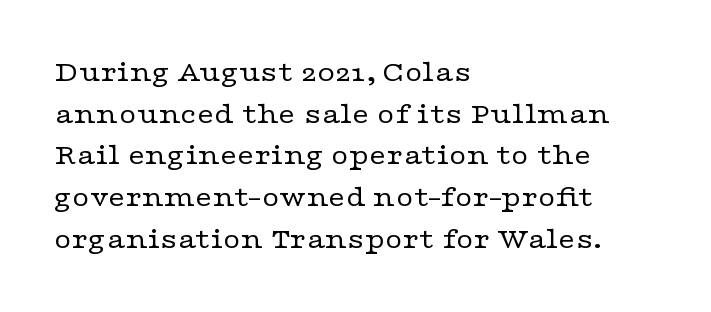
The image shows 30 px regular-weight, wide serif type, upright; set left-aligned, normal line spacing (1.39x), normal letter spacing, not underlined; low stroke contrast and a medium x-height.
